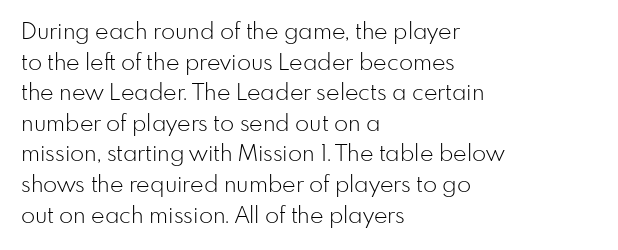
The image shows 23 px text type, upright; set left-aligned, normal line spacing (1.33x), normal letter spacing, not underlined.
